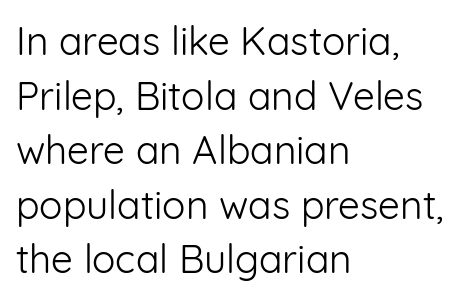
The line texture is even and compact thanks to regular tracking. Quick note: underline off. Does the type have serifs? No, each stem ends abruptly. Varying glyph widths throughout — classic text-font behaviour. The letters stand straight up with perfectly vertical stems.
